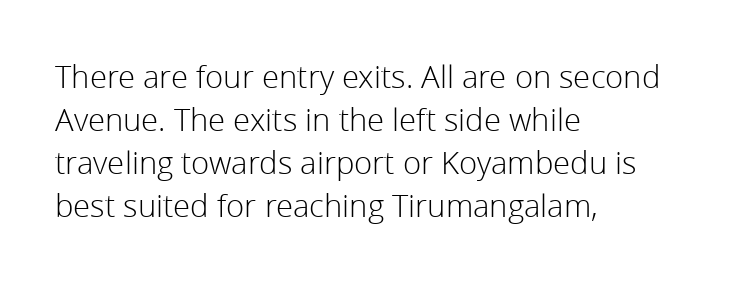
Q: Is the text bold? A: No.
Q: Is the text italic (slanted)? A: No, it is upright.
Q: Is the typeface a serif or a sans-serif typeface? A: Sans-serif.
Q: Is the text underlined? A: No.
Q: How is the paragraph aligned? A: Left-aligned.
Q: Is the spacing between letters normal or unusually wide? A: Normal.
Q: Is the spacing between lines tight, normal or loose? A: Normal.
Q: Width (condensed, normal, or wide)? A: Normal.
Q: Stroke contrast? A: Low.
Q: x-height? A: Medium.
Q: Monospaced? A: No.
